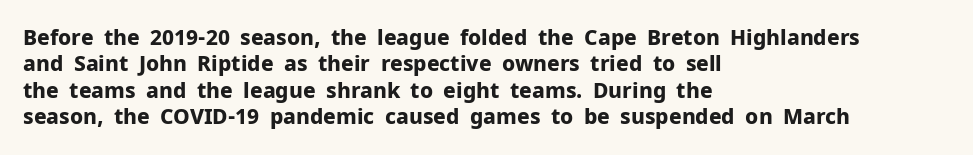
Q: Is the text bold? A: Yes.
Q: Is the text italic (slanted)? A: No, it is upright.
Q: Is the text underlined? A: No.
Q: How is the paragraph aligned? A: Left-aligned.
Q: Is the spacing between letters normal or unusually wide? A: Normal.
Q: Is the spacing between lines tight, normal or loose? A: Normal.
